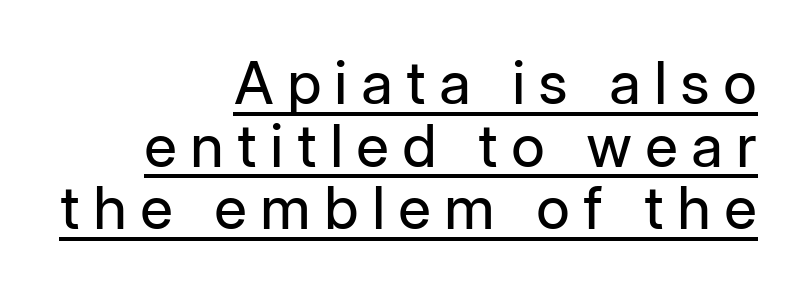
The image shows 59 px regular-weight sans-serif type, upright; set right-aligned, tight line spacing (1.06x), unusually wide letter spacing (+0.22 em), underlined; low stroke contrast and a medium x-height.
